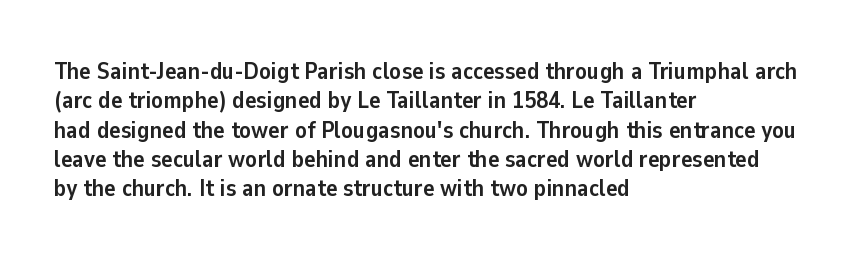
{"italic": "no", "bold": "yes", "underline": "no", "align": "left", "line_spacing_ratio": 1.22, "letter_spacing": "normal", "letter_spacing_em": 0.0, "glyph_px": 24}
